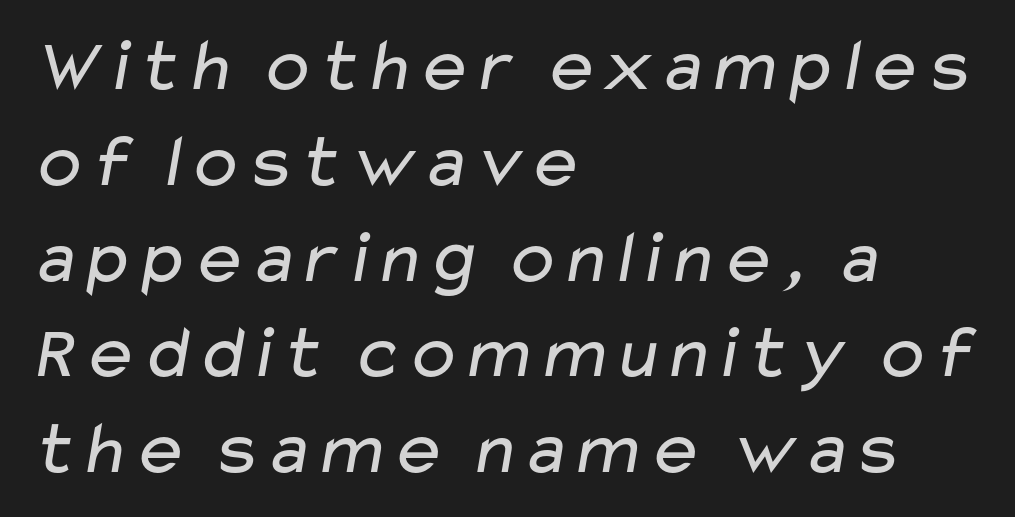
Casual observation: everything's shoved over to the left. How would I describe the line gaps? Plain and ordinary. Ink coverage per letter is moderate at most. Underline: absent. The gaps between neighbouring characters are ordinary and unremarkable.
